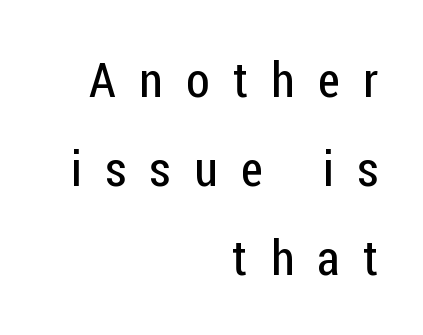
The image shows 48 px regular-weight, condensed sans-serif type, upright; set right-aligned, line spacing 1.85x, unusually wide letter spacing (+0.49 em), not underlined; low stroke contrast and a medium x-height.
